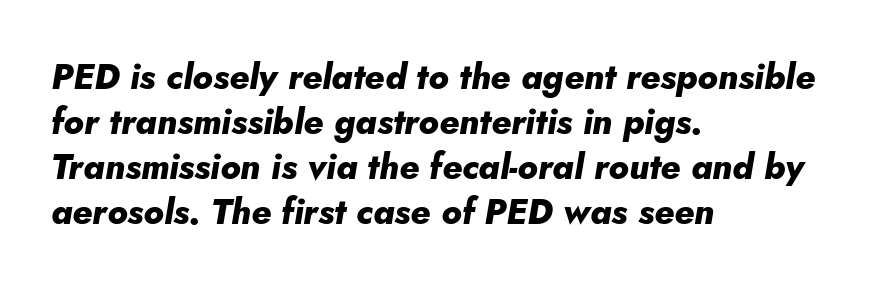
All the whitespace from short lines collects on the right. Heavy, bold letterforms. You could call the tracking neutral — neither tight nor loose. Anything drawn beneath the words? Only blank space. A typesetter would call this leading conventional body-copy spacing. Yep, that's italic — everything's leaning.
